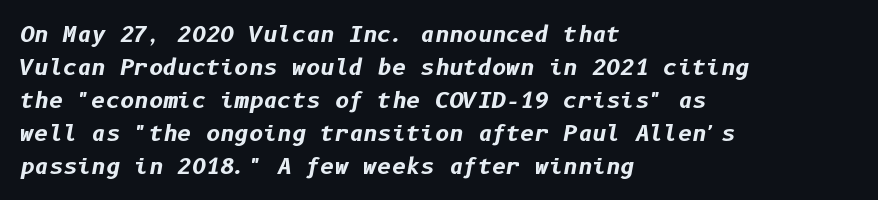
Q: Is the text bold? A: Yes.
Q: Is the text italic (slanted)? A: Yes, it leans right by about 10 degrees.
Q: Is the text underlined? A: No.
Q: How is the paragraph aligned? A: Left-aligned.
Q: Is the spacing between letters normal or unusually wide? A: Normal.
Q: Is the spacing between lines tight, normal or loose? A: Normal.
